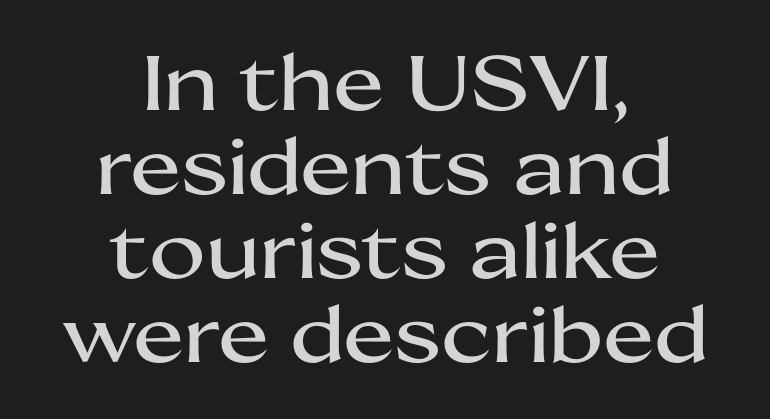
The image shows 77 px wide type, upright; set centered, tight line spacing (1.09x), normal letter spacing, not underlined; medium stroke contrast and a medium x-height.
